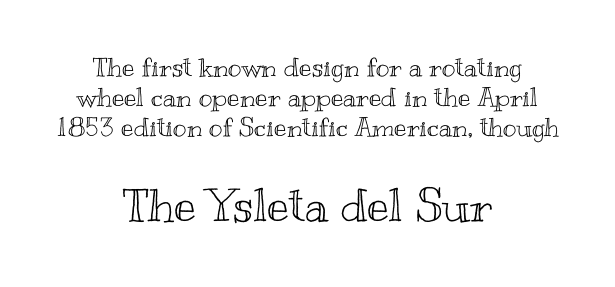
This sample has the flowing, uneven cadence of proportional lettering. Horizontally, the lines are justified to the midpoint only. Honestly, the letter spacing is just normal — you wouldn't notice it. The rendering uses a small line-height, squeezing the rows.
